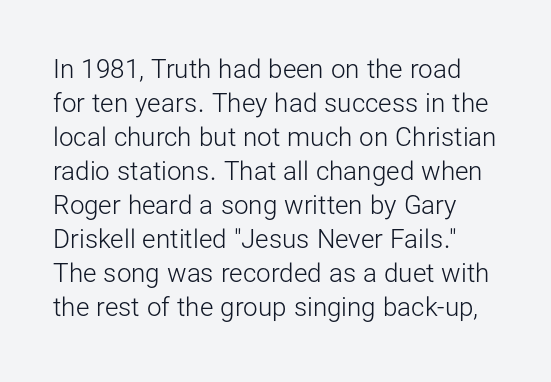
{"italic": "no", "bold": "no", "underline": "no", "line_spacing": "normal", "line_spacing_ratio": 1.31, "letter_spacing": "normal", "letter_spacing_em": 0.0, "glyph_px": 26}
